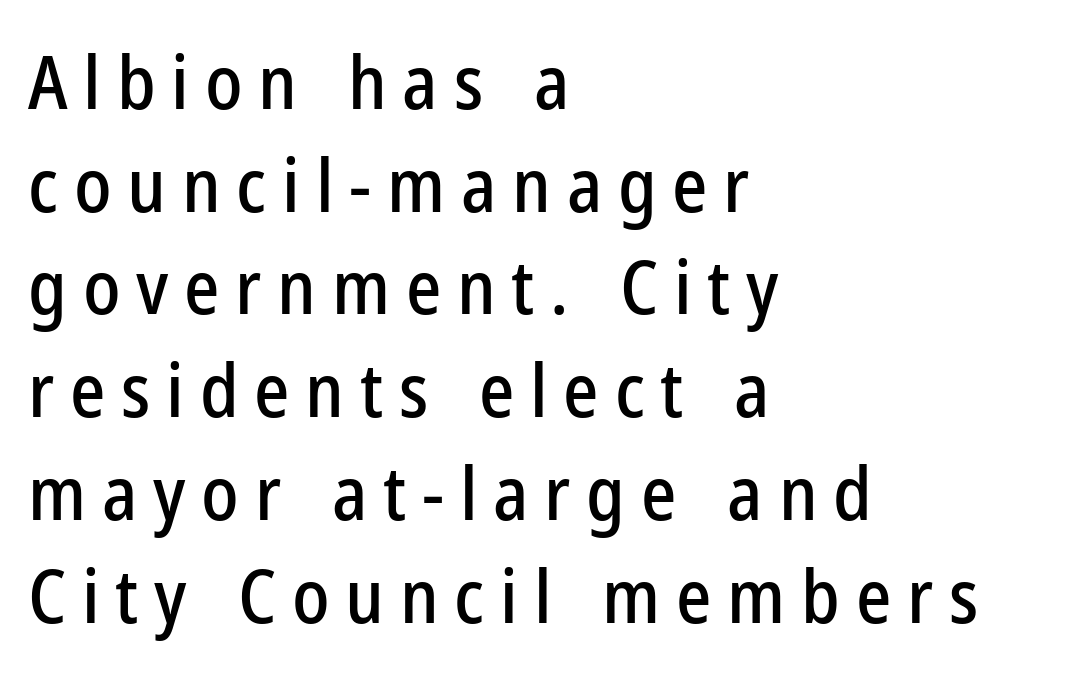
{"serif": "no", "italic": "no", "width": "condensed", "stroke_contrast": "low", "x_height": "medium", "monospaced": "no", "underline": "no", "align": "left", "line_spacing": "normal", "line_spacing_ratio": 1.37, "letter_spacing": "wide", "letter_spacing_em": 0.21, "glyph_px": 75}
